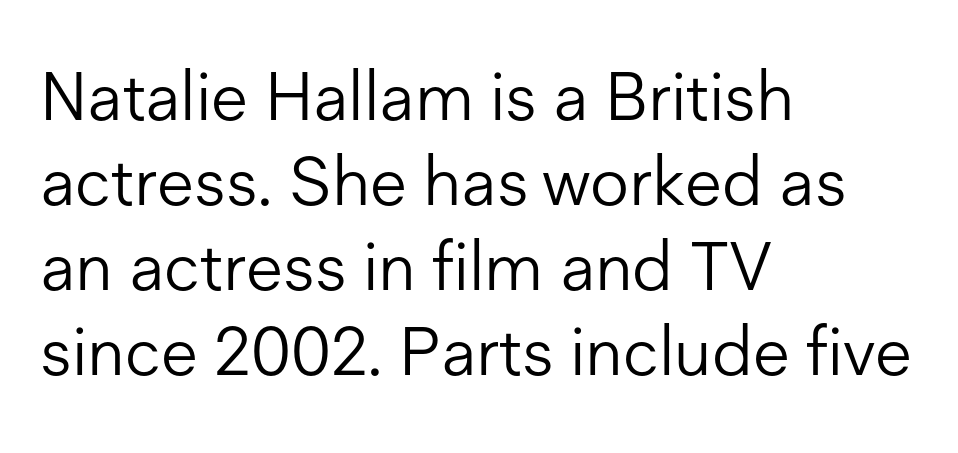
Q: Is the text bold? A: No.
Q: Is the text italic (slanted)? A: No, it is upright.
Q: Is the typeface a serif or a sans-serif typeface? A: Sans-serif.
Q: Is the text underlined? A: No.
Q: How is the paragraph aligned? A: Left-aligned.
Q: Is the spacing between letters normal or unusually wide? A: Normal.
Q: Is the spacing between lines tight, normal or loose? A: Normal.
Q: Width (condensed, normal, or wide)? A: Normal.
Q: Stroke contrast? A: Low.
Q: x-height? A: Medium.
Q: Monospaced? A: No.
